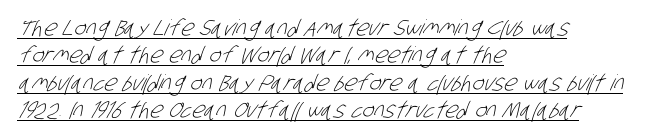
{"bold": "no", "underline": "yes", "align": "left", "line_spacing": "normal", "line_spacing_ratio": 1.25, "letter_spacing": "normal", "letter_spacing_em": 0.0, "glyph_px": 22}
